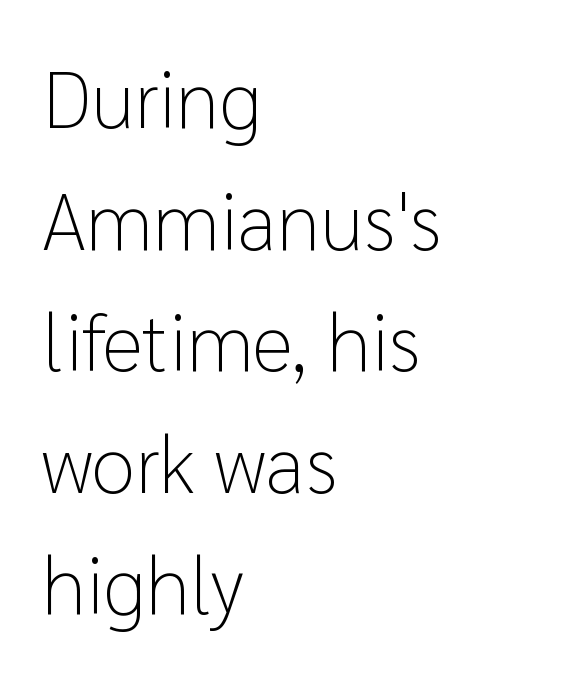
Q: Is the text bold? A: No.
Q: Is the text italic (slanted)? A: No, it is upright.
Q: Is the typeface a serif or a sans-serif typeface? A: Sans-serif.
Q: Is the text underlined? A: No.
Q: How is the paragraph aligned? A: Left-aligned.
Q: Is the spacing between letters normal or unusually wide? A: Normal.
Q: Is the spacing between lines tight, normal or loose? A: Normal.
Q: Width (condensed, normal, or wide)? A: Normal.
Q: Stroke contrast? A: Low.
Q: x-height? A: Medium.
Q: Monospaced? A: No.
